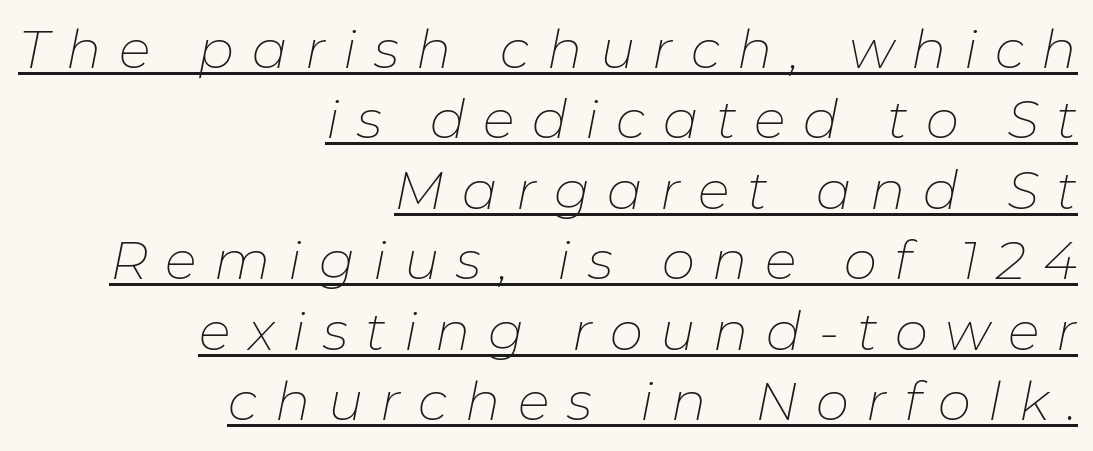
The image shows 53 px thin type, italic (leaning right); set right-aligned, normal line spacing (1.33x), unusually wide letter spacing (+0.33 em), underlined; low stroke contrast and a medium x-height.
